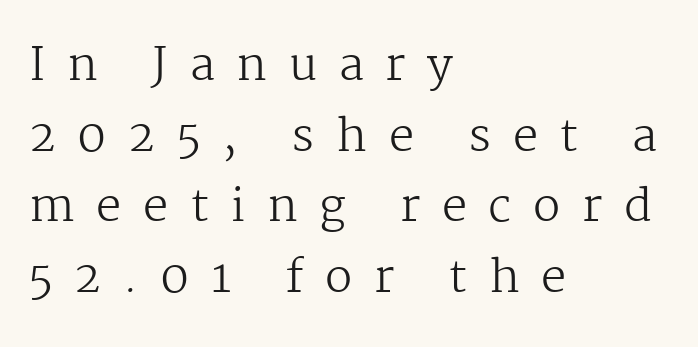
The image shows 45 px regular-weight serif type, upright; set left-aligned, normal line spacing (1.57x), unusually wide letter spacing (+0.48 em), not underlined; medium stroke contrast and a medium x-height.
